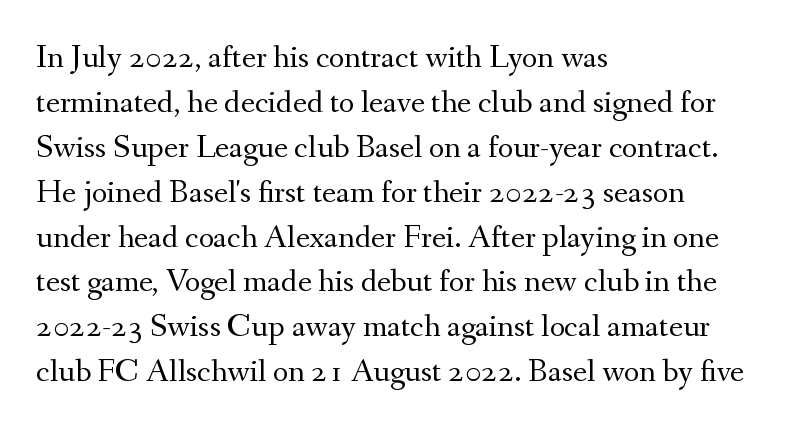
Q: Is the text bold? A: No.
Q: Is the text italic (slanted)? A: No, it is upright.
Q: Is the typeface a serif or a sans-serif typeface? A: Serif.
Q: Is the text underlined? A: No.
Q: How is the paragraph aligned? A: Left-aligned.
Q: Is the spacing between letters normal or unusually wide? A: Normal.
Q: Is the spacing between lines tight, normal or loose? A: Normal.
Q: Width (condensed, normal, or wide)? A: Normal.
Q: Stroke contrast? A: Medium.
Q: x-height? A: Small.
Q: Monospaced? A: No.
